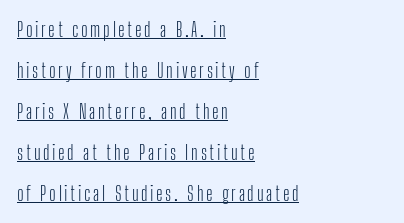
Q: Is the text bold? A: No.
Q: Is the text italic (slanted)? A: No, it is upright.
Q: Is the text underlined? A: Yes.
Q: How is the paragraph aligned? A: Left-aligned.
Q: Is the spacing between lines tight, normal or loose? A: Loose.
